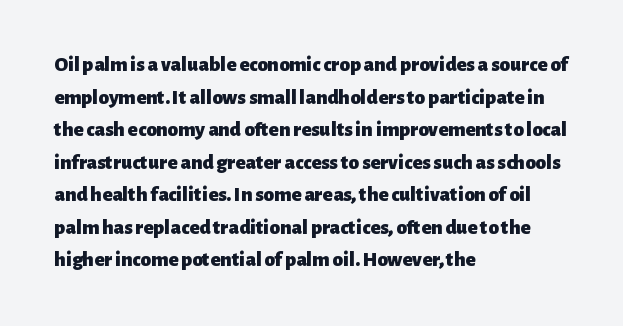
{"italic": "no", "bold": "yes", "underline": "no", "align": "left", "line_spacing": "normal", "line_spacing_ratio": 1.55, "letter_spacing": "normal", "letter_spacing_em": 0.0, "glyph_px": 21}
